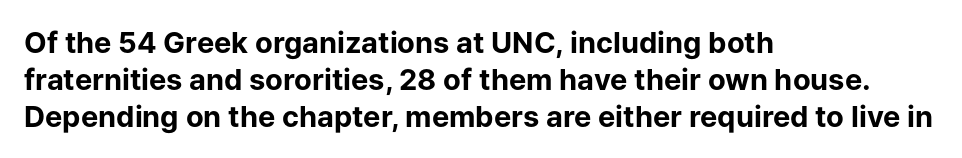
Q: Is the text bold? A: Yes.
Q: Is the text italic (slanted)? A: No, it is upright.
Q: Is the typeface a serif or a sans-serif typeface? A: Sans-serif.
Q: Is the text underlined? A: No.
Q: How is the paragraph aligned? A: Left-aligned.
Q: Is the spacing between letters normal or unusually wide? A: Normal.
Q: Is the spacing between lines tight, normal or loose? A: Normal.
Q: Width (condensed, normal, or wide)? A: Normal.
Q: Stroke contrast? A: Low.
Q: x-height? A: Medium.
Q: Monospaced? A: No.
